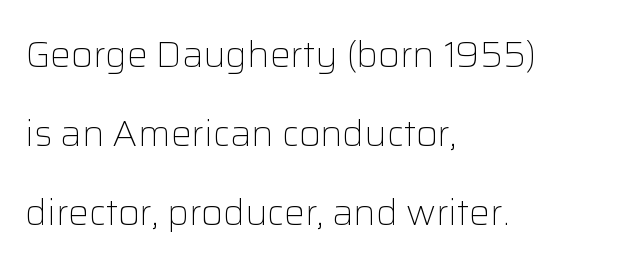
These lines are rendered in a variable-pitch font. The rendering keeps characters at their native spacing. Students, observe: this is what heavily led, spacious text looks like. Observe the absence of serifs on each vertical stroke in this sample.
